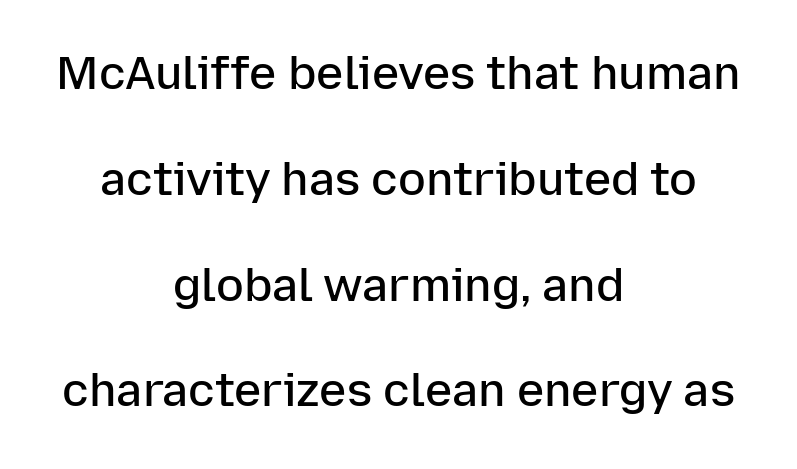
{"serif": "no", "italic": "no", "bold": "semi", "weight": "semibold", "width": "normal", "stroke_contrast": "low", "x_height": "medium", "monospaced": "no", "underline": "no", "align": "center", "line_spacing": "loose", "line_spacing_ratio": 2.3, "letter_spacing": "normal", "letter_spacing_em": 0.0, "glyph_px": 46}
